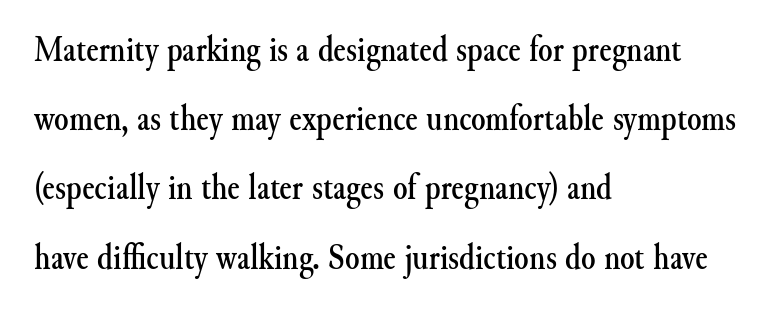
The glyphs are unaccompanied by any horizontal stroke below them. Proportional: the letters do not fall into vertical columns. Letterform terminals end in serifs throughout the passage. You could call the tracking neutral — neither tight nor loose. Nope, not italic — everything's standing straight. The setting favours the left margin, as ordinary paragraphs usually do.
